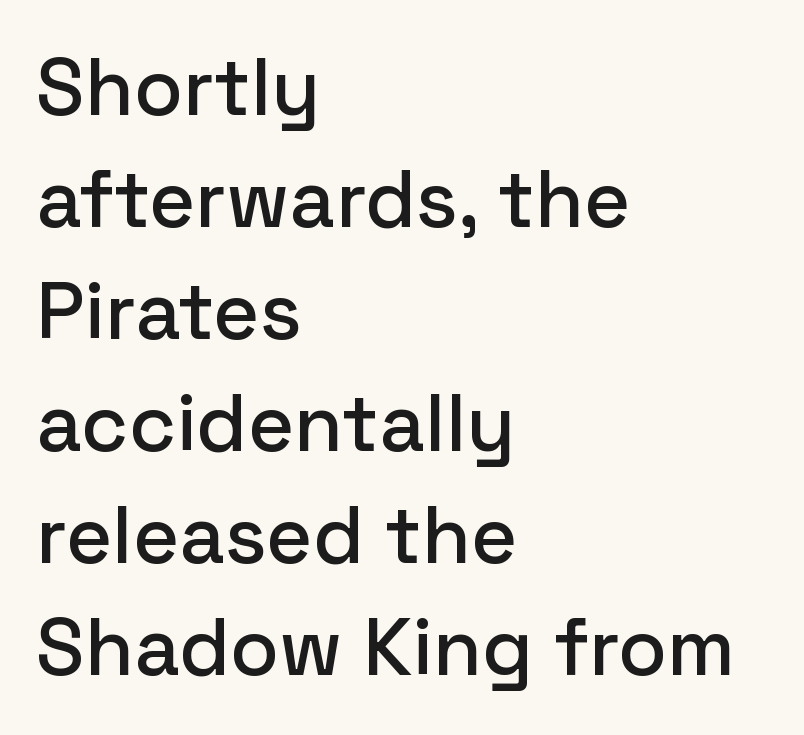
The image shows 80 px sans-serif type, upright; set left-aligned, normal line spacing (1.4x), normal letter spacing, not underlined; low stroke contrast and a medium x-height.
